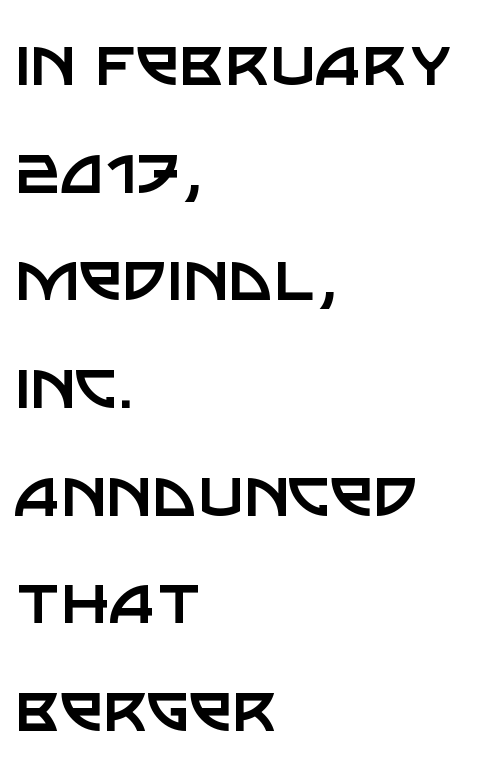
{"serif": "no", "italic": "no", "bold": "no", "weight": "regular", "width": "normal", "stroke_contrast": "low", "x_height": "large", "monospaced": "no", "underline": "no", "align": "left", "line_spacing": "normal", "line_spacing_ratio": 1.38, "letter_spacing": "normal", "letter_spacing_em": 0.0, "glyph_px": 78}
